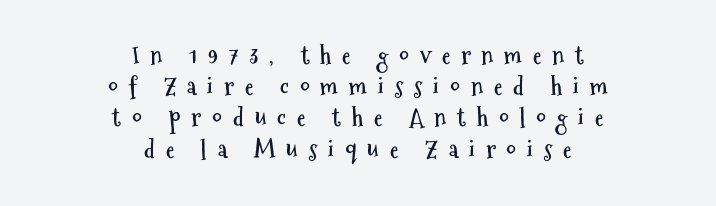
Students, observe: this is what conventionally led text looks like. The rendering uses a bold face; every stroke is thick and dark. The compositor balanced each line on the midline. This rendering widens character spacing well past its baseline value. Descenders hang freely into open space.
